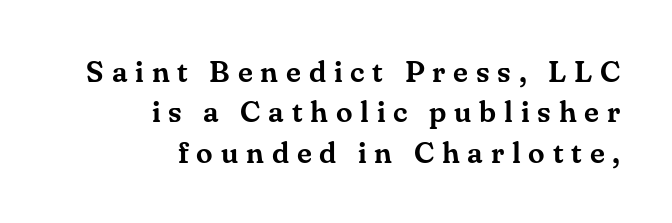
Q: Is the text italic (slanted)? A: No, it is upright.
Q: Is the typeface a serif or a sans-serif typeface? A: Serif.
Q: Is the text underlined? A: No.
Q: How is the paragraph aligned? A: Right-aligned.
Q: Is the spacing between letters normal or unusually wide? A: Unusually wide.
Q: Is the spacing between lines tight, normal or loose? A: Normal.
Q: Width (condensed, normal, or wide)? A: Normal.
Q: Stroke contrast? A: Medium.
Q: x-height? A: Small.
Q: Monospaced? A: No.
